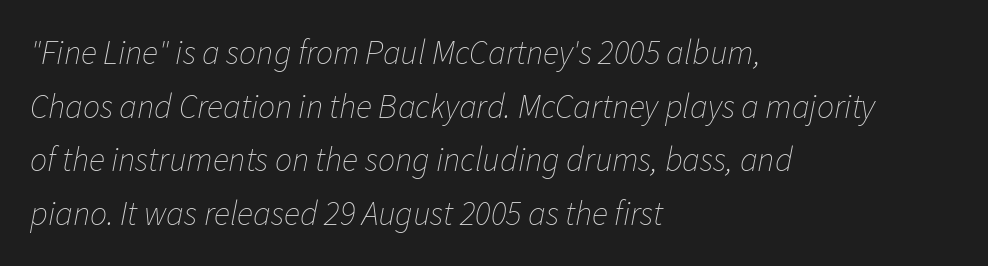
A classic flush-left, rag-right setting is used for this passage. The passage shown has conventional tracking throughout. Weight: not bold — regular or lighter. Compared with ordinary roman type, these characters are visibly tilted.
